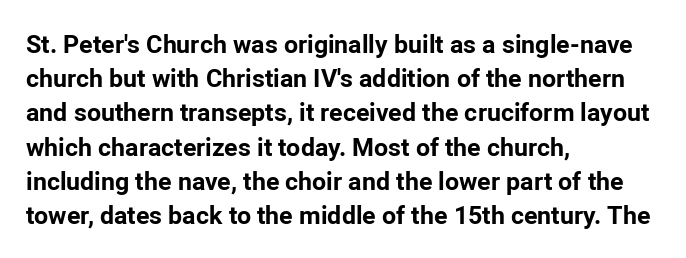
Q: Is the text bold? A: Yes.
Q: Is the text italic (slanted)? A: No, it is upright.
Q: Is the text underlined? A: No.
Q: How is the paragraph aligned? A: Left-aligned.
Q: Is the spacing between letters normal or unusually wide? A: Normal.
Q: Is the spacing between lines tight, normal or loose? A: Normal.
